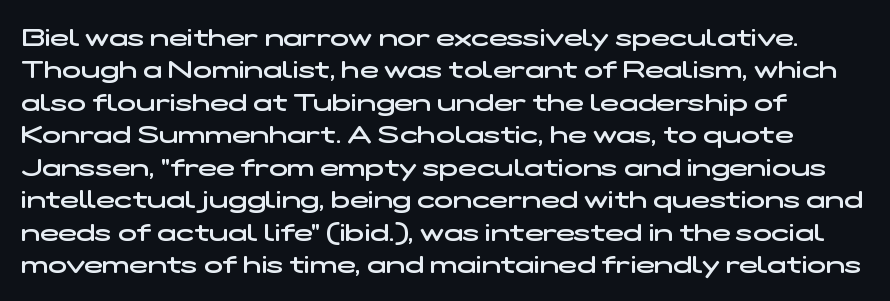
Q: Is the text bold? A: Semi-bold.
Q: Is the text underlined? A: No.
Q: Is the spacing between letters normal or unusually wide? A: Normal.
Q: Is the spacing between lines tight, normal or loose? A: Normal.
